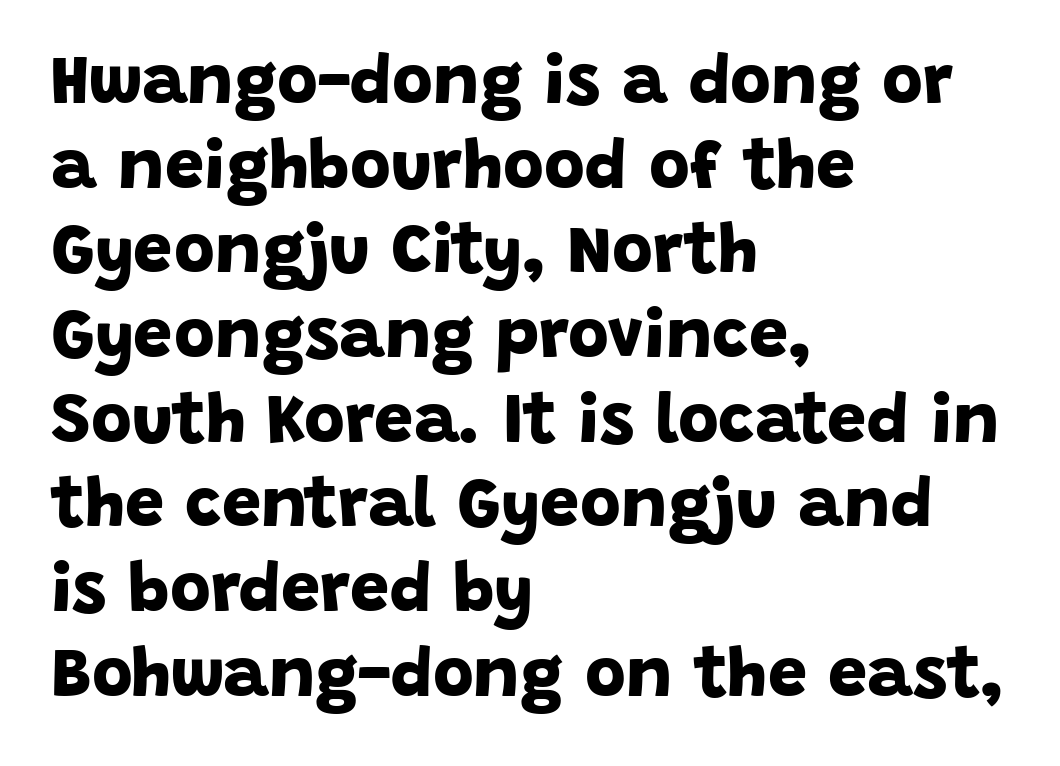
Note the varied advance widths — an 'i' is clearly narrower than an 'm'. Regarding serifs, this sample does without them. Is the block centered? No — it sits flush against the left margin. Notice how thick the strokes are: this is what a full bold looks like. Nothing unusual about the tracking: characters are spaced as the font intends.
